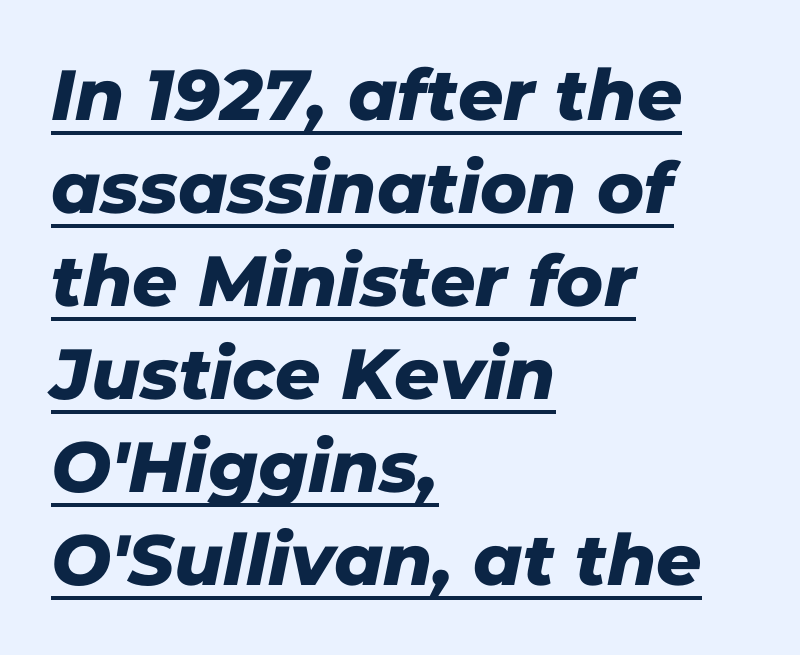
Q: Is the typeface a serif or a sans-serif typeface? A: Sans-serif.
Q: Is the text underlined? A: Yes.
Q: How is the paragraph aligned? A: Left-aligned.
Q: Is the spacing between letters normal or unusually wide? A: Normal.
Q: Is the spacing between lines tight, normal or loose? A: Normal.
Q: Width (condensed, normal, or wide)? A: Normal.
Q: Stroke contrast? A: Low.
Q: x-height? A: Medium.
Q: Monospaced? A: No.
